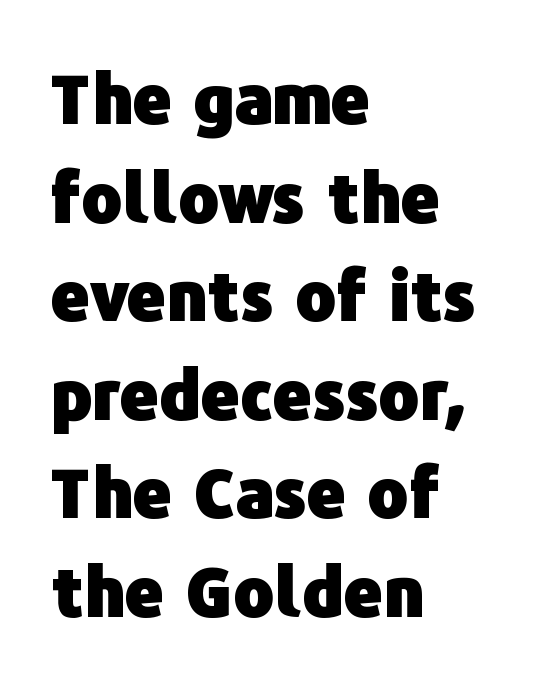
Check the space under the baseline: it is left empty. You could not count columns in this text — the font is proportionally spaced. Alignment: flush left. Classification — sans serif. A typesetter would call this zero additional tracking.
